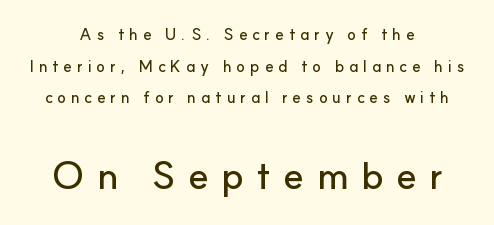
{"serif": "no", "italic": "no", "width": "normal", "stroke_contrast": "low", "x_height": "small", "monospaced": "no", "underline": "no", "align": "center", "line_spacing": "loose", "line_spacing_ratio": 1.98, "letter_spacing": "wide", "letter_spacing_em": 0.3, "larger_block": "second", "size_ratio": 2.44, "glyph_px": 39}
